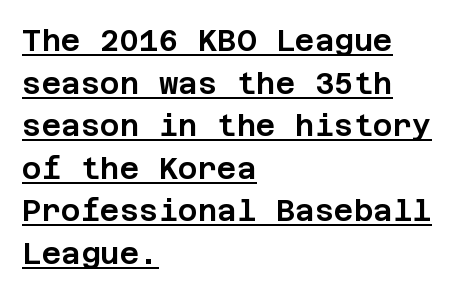
Whoever set this chose a conventional vertical rhythm. The lines are quadded left. Italic: no, the glyphs are upright roman. A typesetter would label this face a sans. The sample's only ornament is a line tracing under the words.
